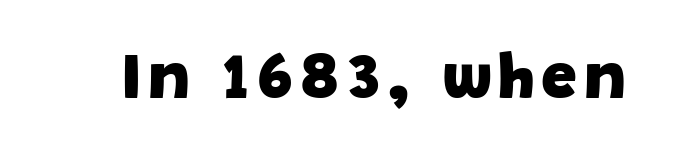
The image shows 64 px heavy sans-serif type; set not underlined; low stroke contrast and a large x-height.
